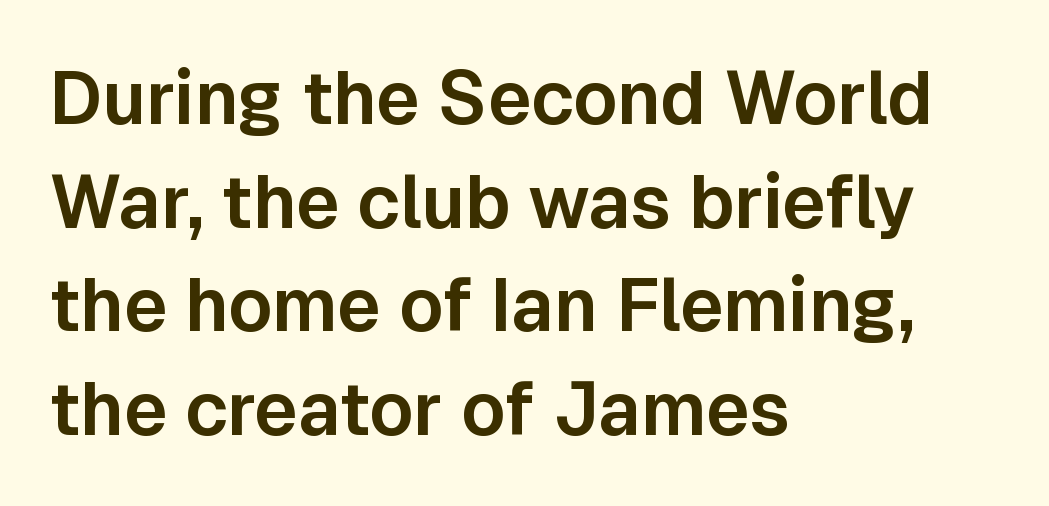
One-word summary of the alignment: left. The letters sit at their default tracking, neither squeezed nor spread. Think of a printed novel: that variable character pitch is what you see here. Words float on clear page, feet unadorned.
